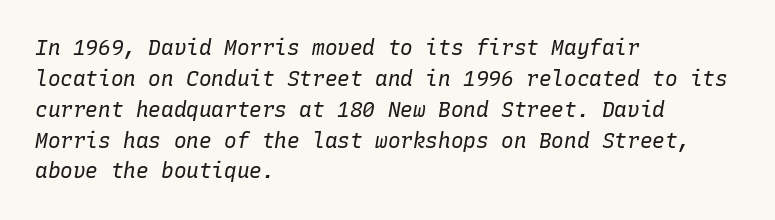
{"italic": "yes", "lean": "right", "slant_degrees": 10, "bold": "no", "underline": "no", "align": "left", "line_spacing": "normal", "line_spacing_ratio": 1.47, "letter_spacing": "normal", "letter_spacing_em": 0.0, "glyph_px": 21}
